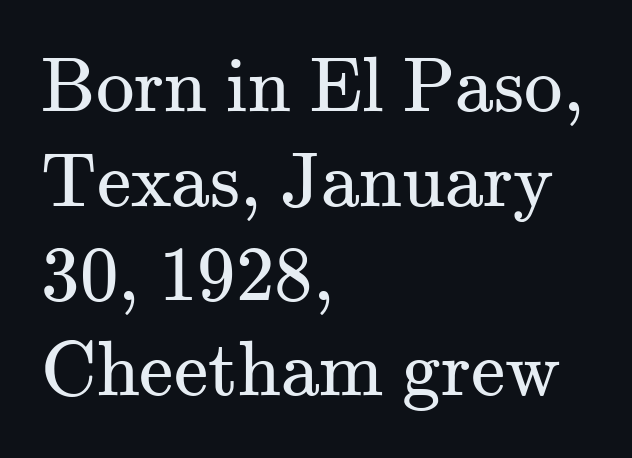
The image shows 77 px regular-weight serif type, upright; set left-aligned, line spacing 1.23x, normal letter spacing, not underlined; medium stroke contrast and a small x-height.
